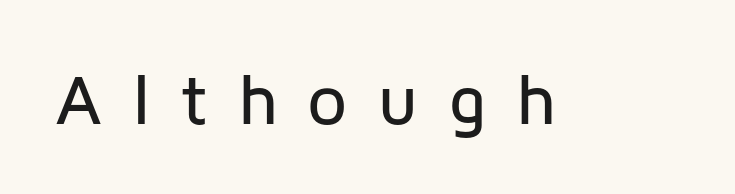
The image shows 71 px sans-serif type, upright; set unusually wide letter spacing (+0.41 em), not underlined; low stroke contrast and a medium x-height.
